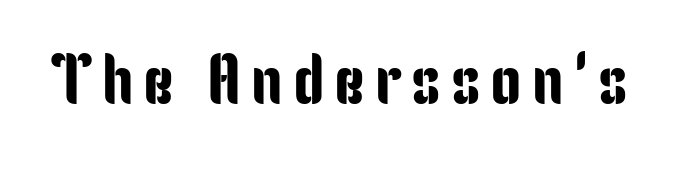
Just letters on the line, the space beneath them empty. The rendering uses natural spacing where letterforms have individual widths. Italic? Not at all — the glyphs are vertical. Examine the stroke ends and you'll find no serifs.
